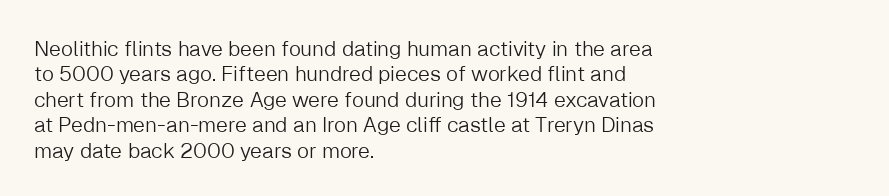
A bare baseline throughout the passage. Line beginnings align vertically; line endings do not. This sample uses plain, unmodified letter spacing. Posture: straight, roman, zero tilt. Is this a heavy cut? Hardly; it is regular or lighter.
